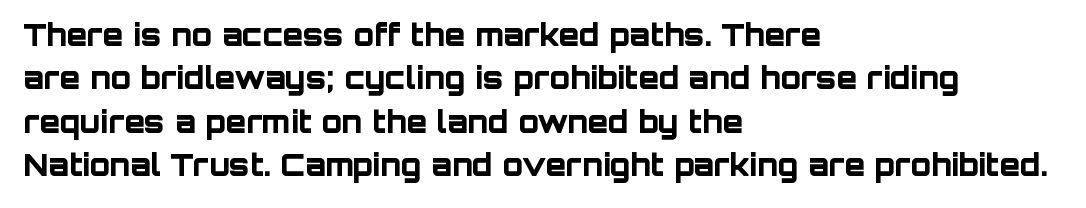
The line-height multiplier appears to be the usual default. A clean baseline with only descenders dipping below it. Standard letterfit; no display-style spreading of the glyphs. Look at the bottom of the vertical strokes: they stop flat, with no serifs.
